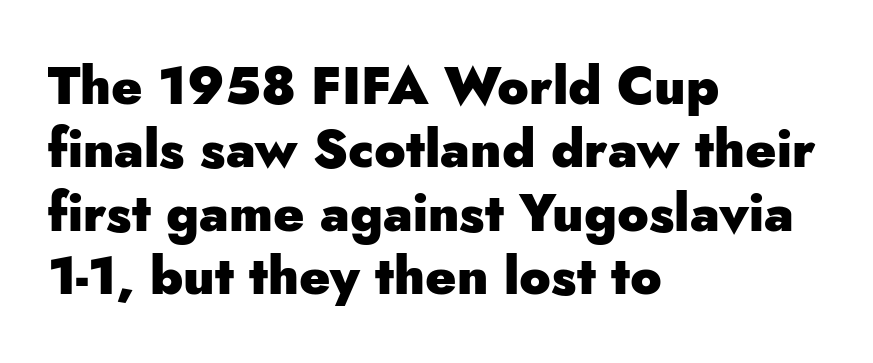
The image shows 52 px heavy sans-serif type, upright; set left-aligned, line spacing 1.22x, normal letter spacing, not underlined; low stroke contrast and a small x-height.
